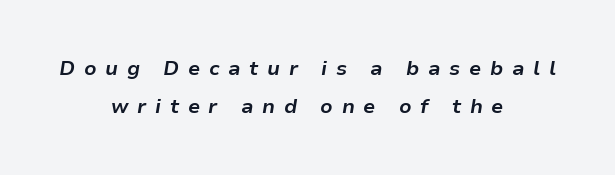
The line texture is sparse and dotted thanks to wide tracking. The letters are bold, with thick, heavy strokes. The paragraph has two soft edges and a firm central axis. In terms of posture, this sample is oblique.
